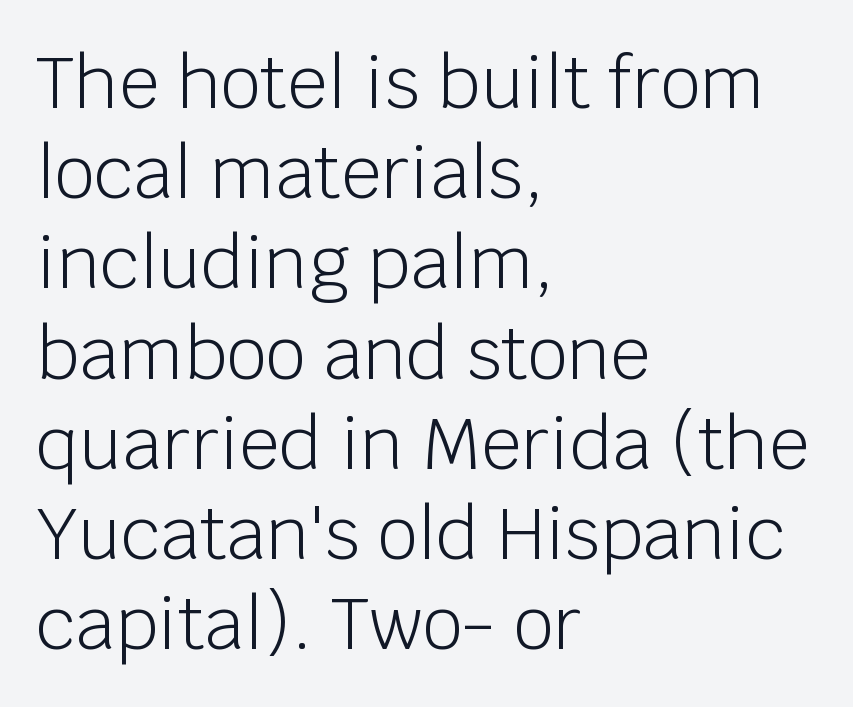
Q: Is the text bold? A: No.
Q: Is the text italic (slanted)? A: No, it is upright.
Q: Is the typeface a serif or a sans-serif typeface? A: Sans-serif.
Q: Is the text underlined? A: No.
Q: How is the paragraph aligned? A: Left-aligned.
Q: Is the spacing between letters normal or unusually wide? A: Normal.
Q: Is the spacing between lines tight, normal or loose? A: Normal.
Q: Width (condensed, normal, or wide)? A: Normal.
Q: Stroke contrast? A: Low.
Q: x-height? A: Large.
Q: Monospaced? A: No.
